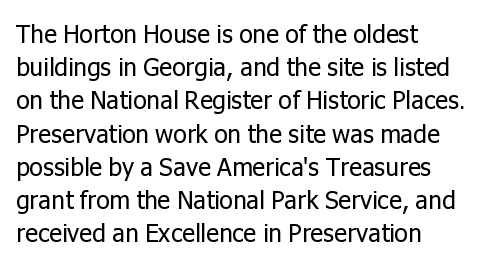
The image shows 25 px text type, upright; set left-aligned, normal line spacing (1.33x), normal letter spacing, not underlined.
